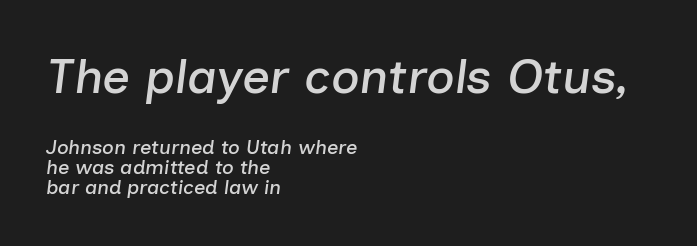
The specimen omits any rule beneath the text block's lines. The whole block is typeset with a tilt. The rendering shrinks the type as you move from the upper chunk to the lower. Summary of vertical rhythm: compact, with narrow interline spacing. These lines are set flush left with a ragged right edge.
